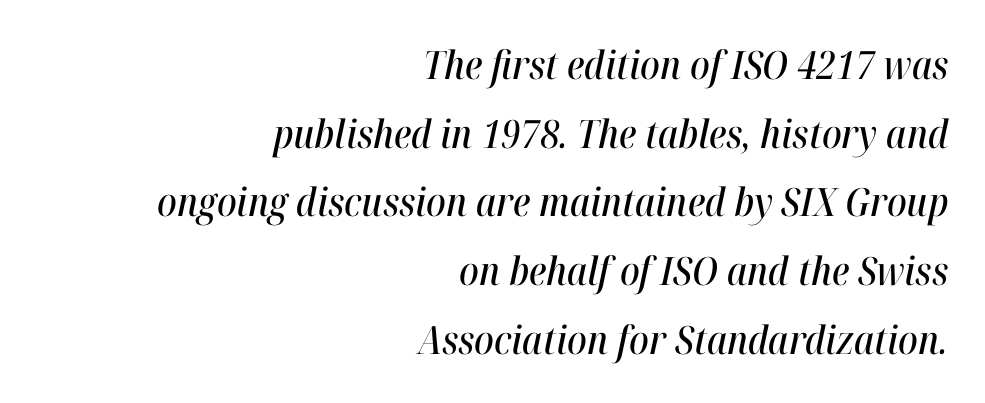
Q: Is the text italic (slanted)? A: Yes, it leans right by about 12 degrees.
Q: Is the text underlined? A: No.
Q: How is the paragraph aligned? A: Right-aligned.
Q: Is the spacing between letters normal or unusually wide? A: Normal.
Q: Width (condensed, normal, or wide)? A: Condensed.
Q: Stroke contrast? A: High.
Q: x-height? A: Medium.
Q: Monospaced? A: No.
